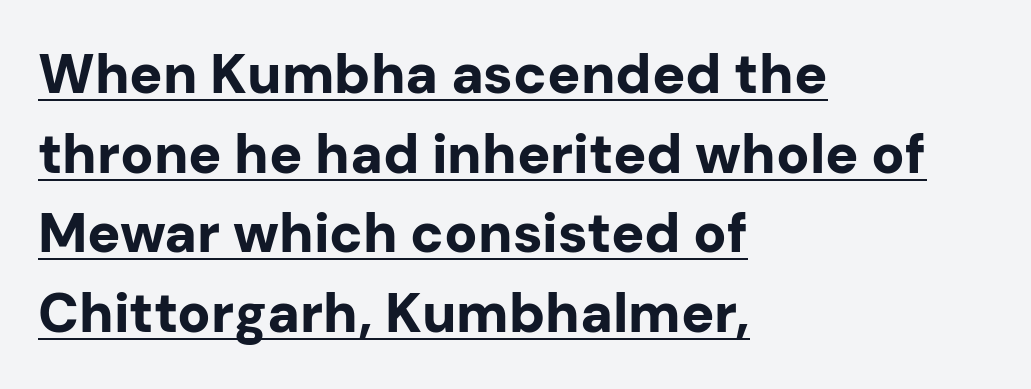
{"serif": "no", "italic": "no", "bold": "yes", "weight": "bold", "width": "normal", "stroke_contrast": "low", "x_height": "medium", "monospaced": "no", "underline": "yes", "align": "left", "line_spacing": "normal", "line_spacing_ratio": 1.45, "letter_spacing": "normal", "letter_spacing_em": 0.0, "glyph_px": 55}
